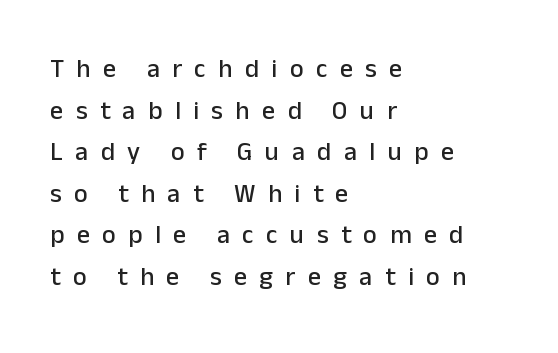
{"italic": "no", "underline": "no", "align": "left", "line_spacing": "normal", "line_spacing_ratio": 1.6, "letter_spacing": "wide", "letter_spacing_em": 0.48, "glyph_px": 26}
